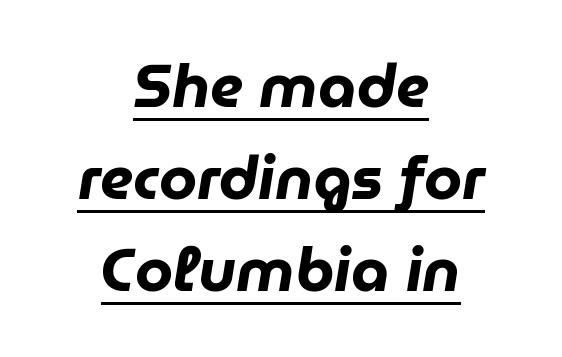
{"italic": "yes", "lean": "right", "slant_degrees": 9, "bold": "yes", "weight": "heavy", "width": "normal", "stroke_contrast": "low", "x_height": "medium", "monospaced": "no", "underline": "yes", "align": "center", "line_spacing": "normal", "line_spacing_ratio": 1.51, "letter_spacing": "normal", "letter_spacing_em": 0.0, "glyph_px": 61}
